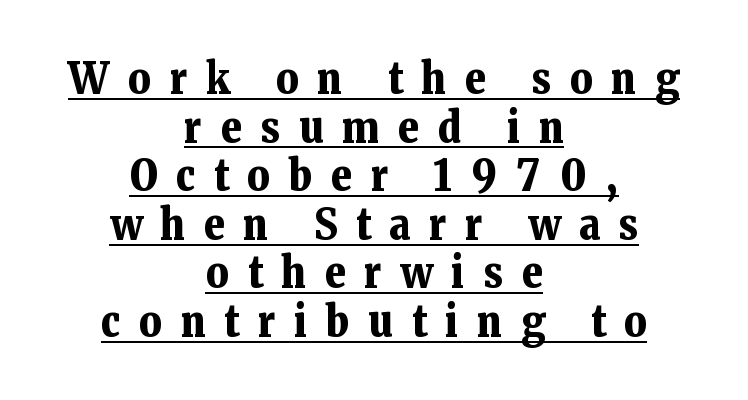
Q: Is the text bold? A: Yes.
Q: Is the text italic (slanted)? A: No, it is upright.
Q: Is the typeface a serif or a sans-serif typeface? A: Serif.
Q: Is the text underlined? A: Yes.
Q: How is the paragraph aligned? A: Centered.
Q: Is the spacing between letters normal or unusually wide? A: Unusually wide.
Q: Is the spacing between lines tight, normal or loose? A: Tight.
Q: Width (condensed, normal, or wide)? A: Normal.
Q: Stroke contrast? A: Low.
Q: x-height? A: Medium.
Q: Monospaced? A: No.
